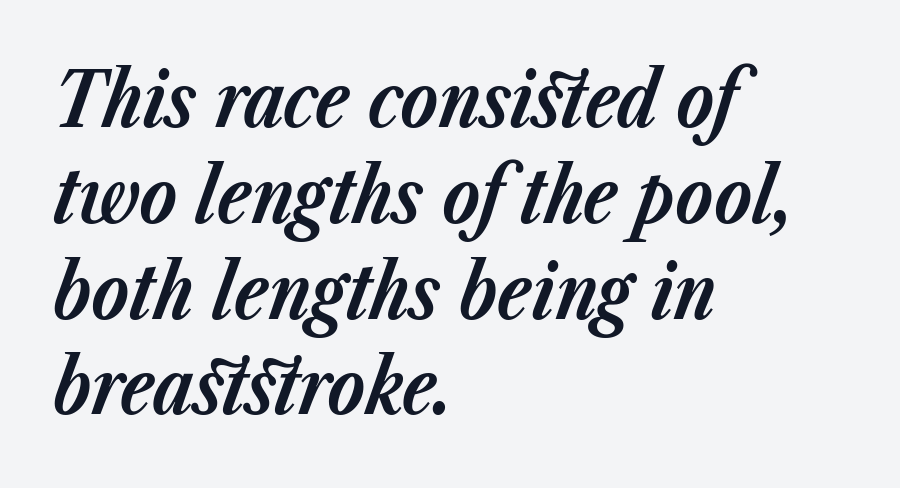
Q: Is the text bold? A: Yes.
Q: Is the text italic (slanted)? A: Yes, it leans right by about 23 degrees.
Q: Is the text underlined? A: No.
Q: How is the paragraph aligned? A: Left-aligned.
Q: Is the spacing between letters normal or unusually wide? A: Normal.
Q: Is the spacing between lines tight, normal or loose? A: Normal.
Q: Width (condensed, normal, or wide)? A: Normal.
Q: Stroke contrast? A: Low.
Q: x-height? A: Medium.
Q: Monospaced? A: No.
